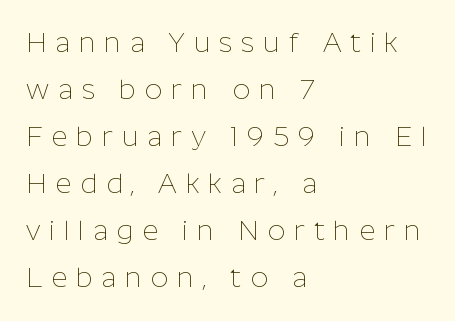
The image shows 28 px thin sans-serif type, upright; set left-aligned, normal line spacing (1.68x), unusually wide letter spacing (+0.31 em), not underlined; low stroke contrast and a medium x-height.
